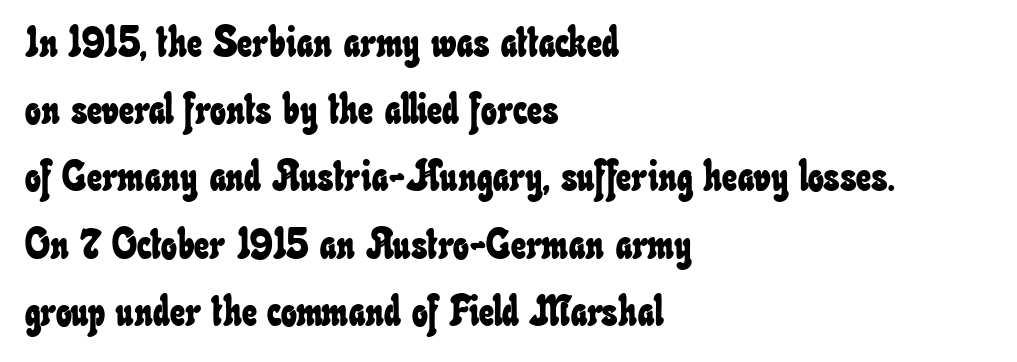
{"width": "condensed", "stroke_contrast": "low", "x_height": "small", "monospaced": "no", "underline": "no", "align": "left", "line_spacing": "normal", "line_spacing_ratio": 1.6, "letter_spacing": "normal", "letter_spacing_em": 0.0, "glyph_px": 42}
